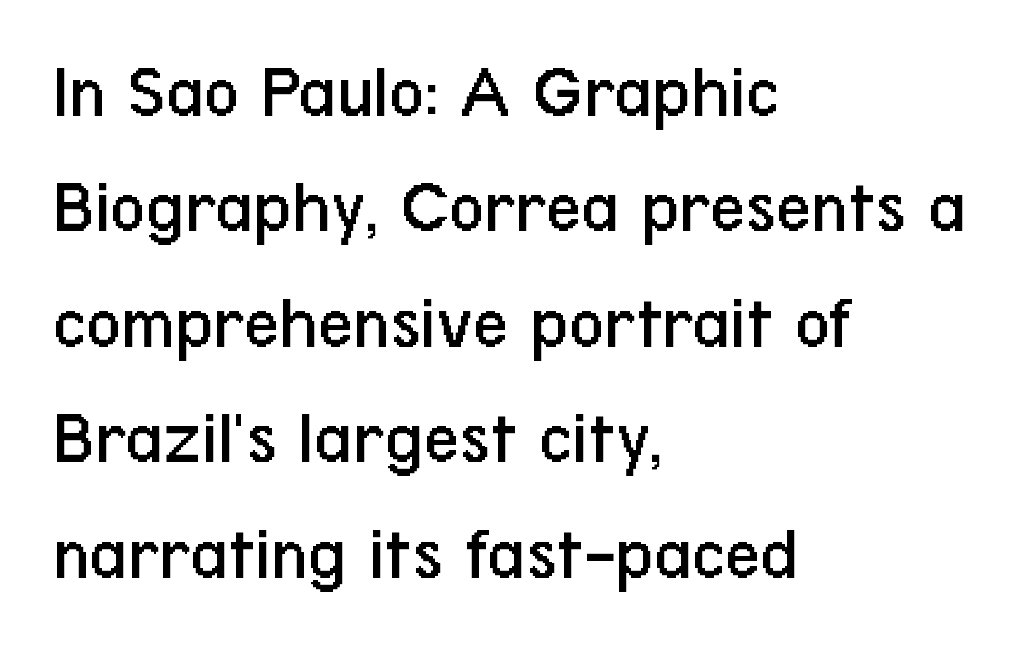
Layout note: lines flush left. The font sits on the lighter half of the weight spectrum, regular included. The area under the type is left untouched. Varying glyph widths throughout — classic text-font behaviour.
